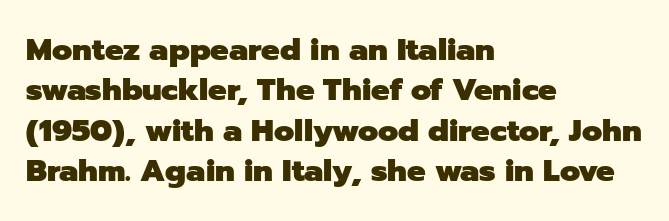
{"serif": "no", "italic": "no", "bold": "yes", "weight": "heavy", "width": "normal", "stroke_contrast": "low", "x_height": "medium", "monospaced": "no", "underline": "no", "align": "left", "line_spacing": "normal", "line_spacing_ratio": 1.3, "letter_spacing": "normal", "letter_spacing_em": 0.0, "glyph_px": 31}
